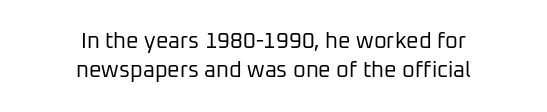
{"italic": "no", "bold": "no", "underline": "no", "align": "center", "line_spacing": "normal", "line_spacing_ratio": 1.3, "letter_spacing": "normal", "letter_spacing_em": 0.0, "glyph_px": 22}
